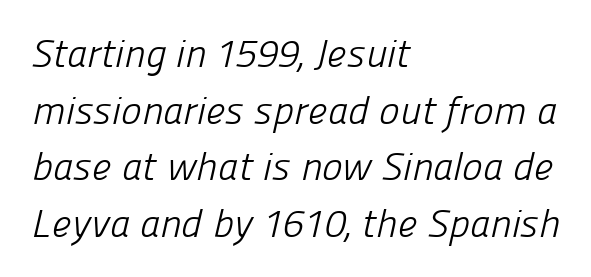
{"serif": "no", "bold": "no", "weight": "light", "width": "normal", "stroke_contrast": "low", "x_height": "medium", "monospaced": "no", "underline": "no", "align": "left", "line_spacing": "normal", "line_spacing_ratio": 1.45, "letter_spacing": "normal", "letter_spacing_em": 0.0, "glyph_px": 39}
